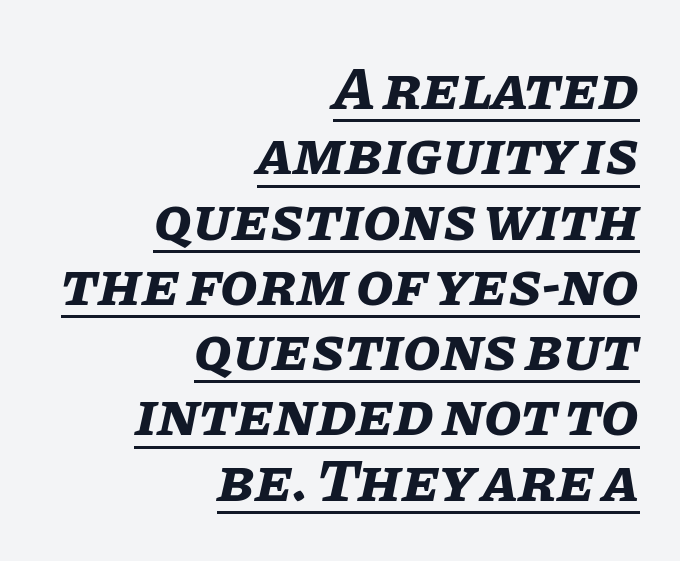
{"italic": "yes", "lean": "right", "slant_degrees": 11, "bold": "yes", "weight": "bold", "width": "normal", "stroke_contrast": "low", "x_height": "large", "monospaced": "no", "underline": "yes", "align": "right", "line_spacing": "tight", "line_spacing_ratio": 1.07, "letter_spacing": "normal", "letter_spacing_em": 0.0, "glyph_px": 61}
